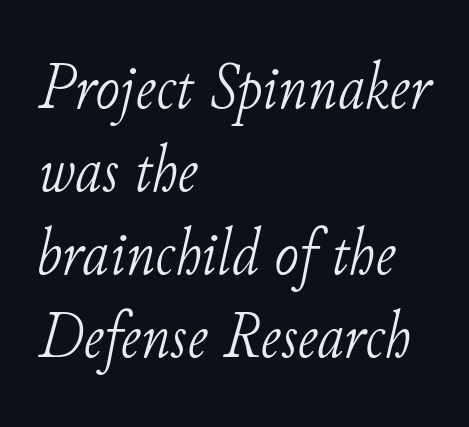
The image shows 66 px light serif type, italic (leaning right); set left-aligned, normal line spacing (1.26x), normal letter spacing, not underlined; low stroke contrast and a small x-height.
